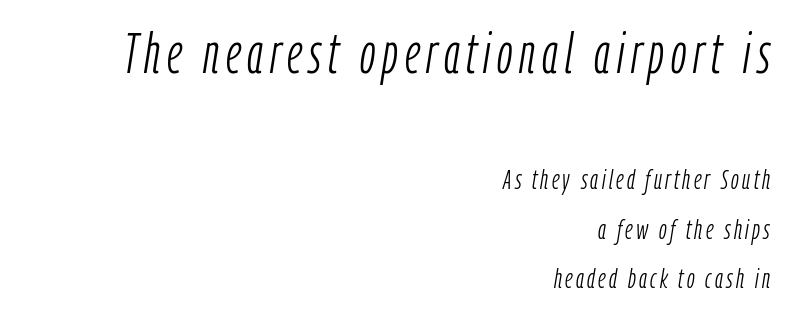
Q: Is the text bold? A: No.
Q: Is the text italic (slanted)? A: Yes, it leans right by about 9 degrees.
Q: Is the text underlined? A: No.
Q: How is the paragraph aligned? A: Right-aligned.
Q: Which block of text is set in a larger size, the first (top) or the second (bottom)? A: The first (top) one.
Q: Width (condensed, normal, or wide)? A: Condensed.
Q: Stroke contrast? A: Low.
Q: x-height? A: Medium.
Q: Monospaced? A: No.
